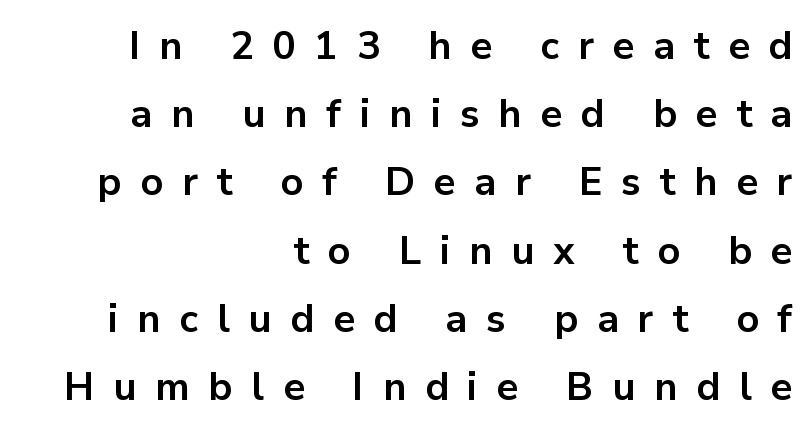
The image shows 39 px bold sans-serif type, upright; set right-aligned, line spacing 1.75x, unusually wide letter spacing (+0.48 em), not underlined; low stroke contrast and a medium x-height.
